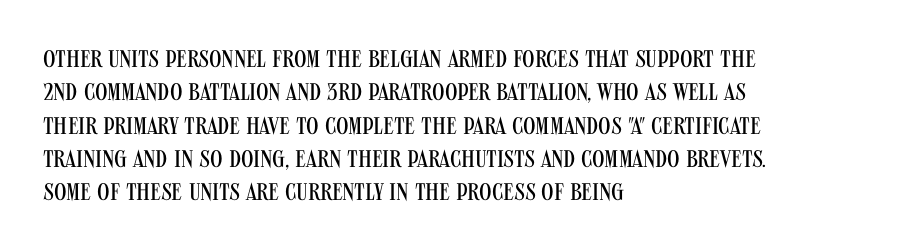
{"italic": "no", "bold": "no", "underline": "no", "align": "left", "line_spacing": "normal", "line_spacing_ratio": 1.39, "letter_spacing": "normal", "letter_spacing_em": 0.0, "glyph_px": 24}
